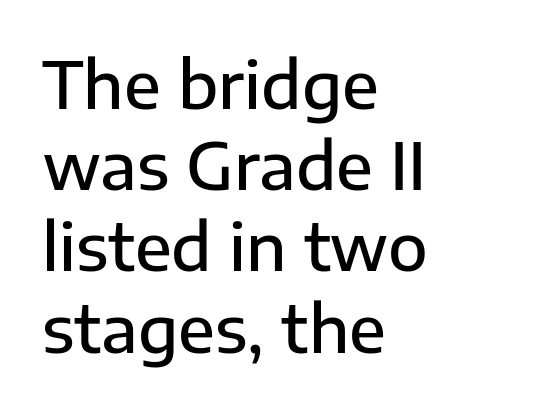
{"serif": "no", "italic": "no", "bold": "semi", "weight": "semibold", "width": "normal", "stroke_contrast": "low", "x_height": "medium", "monospaced": "no", "underline": "no", "align": "left", "line_spacing": "normal", "line_spacing_ratio": 1.25, "letter_spacing": "normal", "letter_spacing_em": 0.0, "glyph_px": 65}
